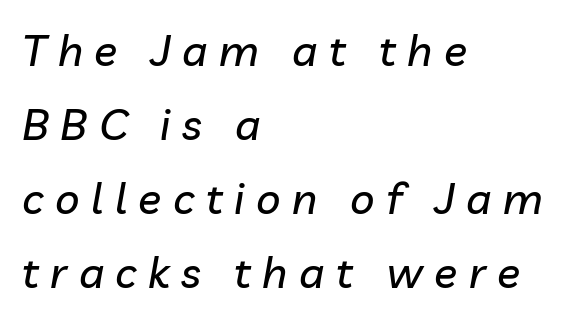
The image shows 43 px text type, italic (leaning right); set left-aligned, line spacing 1.72x, unusually wide letter spacing (+0.27 em), not underlined; low stroke contrast and a medium x-height.
